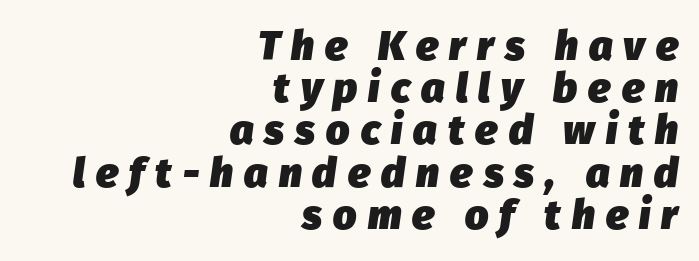
{"italic": "yes", "lean": "right", "slant_degrees": 8, "bold": "yes", "weight": "heavy", "width": "normal", "stroke_contrast": "low", "x_height": "medium", "monospaced": "no", "underline": "no", "align": "right", "line_spacing": "tight", "line_spacing_ratio": 1.03, "letter_spacing": "wide", "letter_spacing_em": 0.27, "glyph_px": 41}
